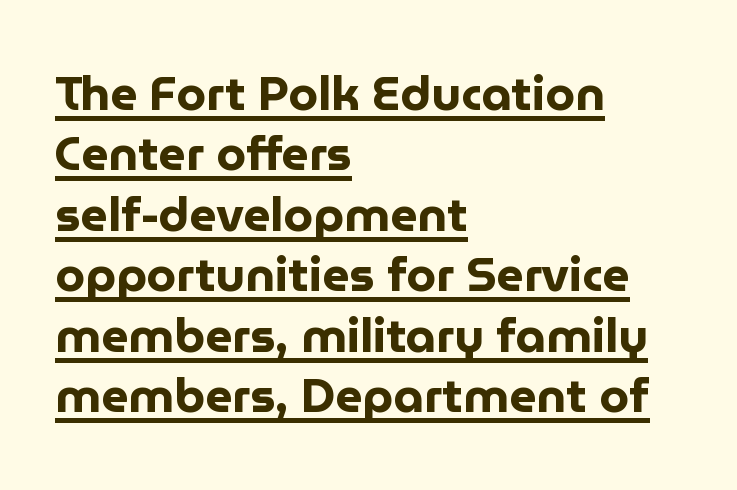
{"serif": "no", "italic": "no", "bold": "yes", "weight": "bold", "width": "normal", "stroke_contrast": "low", "x_height": "medium", "monospaced": "no", "underline": "yes", "align": "left", "line_spacing": "normal", "line_spacing_ratio": 1.26, "letter_spacing": "normal", "letter_spacing_em": 0.0, "glyph_px": 48}
